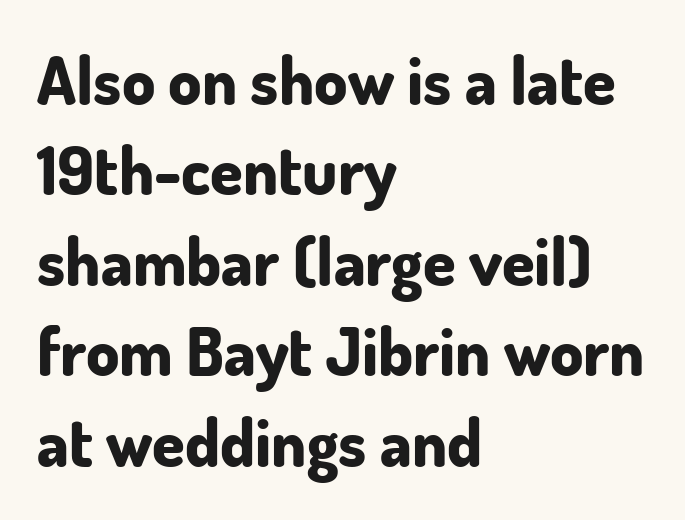
Alignment: flush left. The typeface chosen for these lines omits serifs. The strokes are fattened all the way to bold. Inter-character spacing is left at the font's built-in metrics. Note the varied advance widths — an 'i' is clearly narrower than an 'm'.
